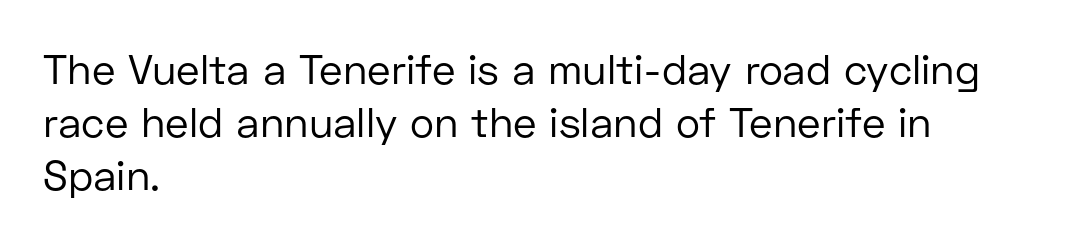
The image shows 41 px regular-weight sans-serif type, upright; set left-aligned, normal line spacing (1.29x), normal letter spacing, not underlined; low stroke contrast and a medium x-height.
